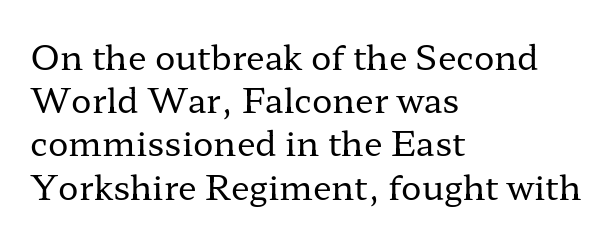
Q: Is the text bold? A: No.
Q: Is the text italic (slanted)? A: No, it is upright.
Q: Is the typeface a serif or a sans-serif typeface? A: Serif.
Q: Is the text underlined? A: No.
Q: How is the paragraph aligned? A: Left-aligned.
Q: Is the spacing between letters normal or unusually wide? A: Normal.
Q: Is the spacing between lines tight, normal or loose? A: Normal.
Q: Width (condensed, normal, or wide)? A: Wide.
Q: Stroke contrast? A: Low.
Q: x-height? A: Medium.
Q: Monospaced? A: No.
